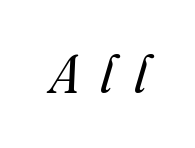
Q: Is the text bold? A: No.
Q: Is the text italic (slanted)? A: Yes, it leans right by about 16 degrees.
Q: Is the typeface a serif or a sans-serif typeface? A: Serif.
Q: Is the text underlined? A: No.
Q: Is the spacing between letters normal or unusually wide? A: Unusually wide.
Q: Width (condensed, normal, or wide)? A: Normal.
Q: Stroke contrast? A: Medium.
Q: x-height? A: Small.
Q: Monospaced? A: No.
